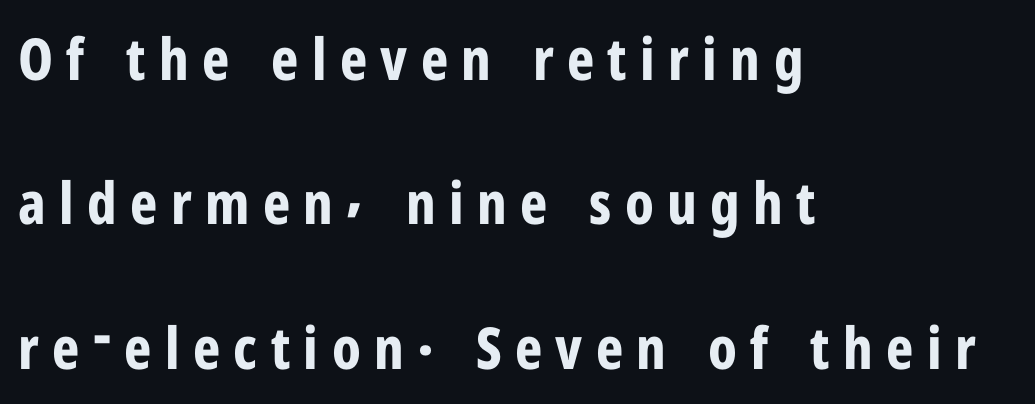
Compared with typical body copy, the letter spacing here is much looser. These lines stack with their left ends in a neat column. Typographic density is high because the face is bold. The space beneath each line is pristine and unruled. I'd call this a sans setting — the letters go barefoot. The specimen reads as upright at a glance.
